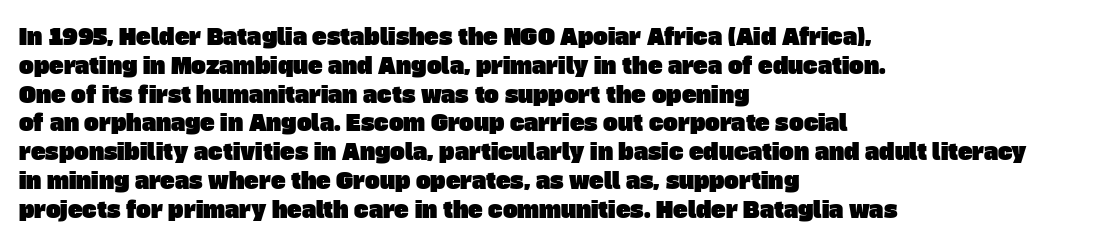
The image shows 22 px text type; set left-aligned, normal line spacing (1.31x), normal letter spacing, not underlined.
